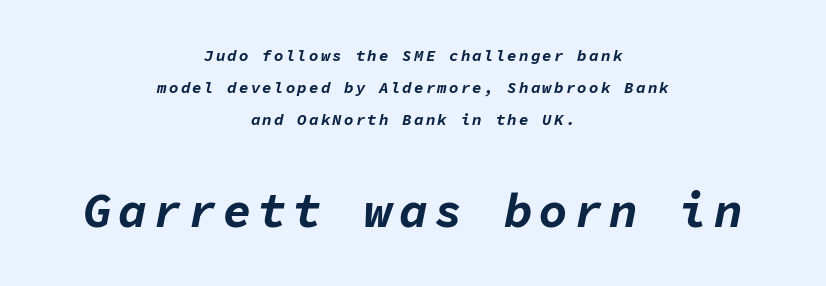
Q: Is the text bold? A: Yes.
Q: Is the text italic (slanted)? A: Yes, it leans right by about 11 degrees.
Q: Is the text underlined? A: No.
Q: How is the paragraph aligned? A: Centered.
Q: Is the spacing between lines tight, normal or loose? A: Loose.
Q: Which block of text is set in a larger size, the first (top) or the second (bottom)? A: The second (bottom) one.
Q: Width (condensed, normal, or wide)? A: Normal.
Q: Stroke contrast? A: Low.
Q: x-height? A: Medium.
Q: Monospaced? A: Yes.
